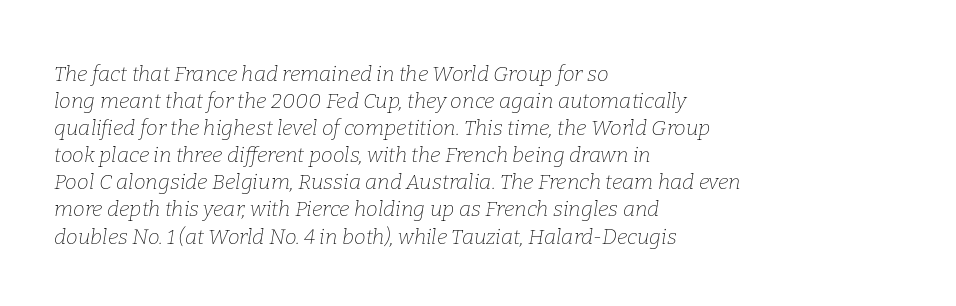
The image shows 21 px text type, italic (leaning right); set left-aligned, normal line spacing (1.29x), normal letter spacing, not underlined.
